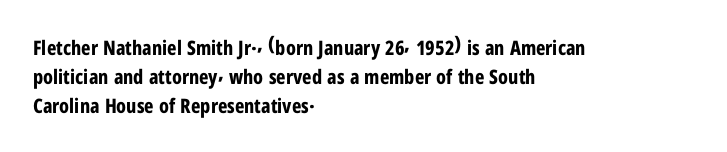
{"italic": "no", "bold": "yes", "underline": "no", "align": "left", "line_spacing": "normal", "line_spacing_ratio": 1.44, "letter_spacing": "normal", "letter_spacing_em": 0.0, "glyph_px": 20}
